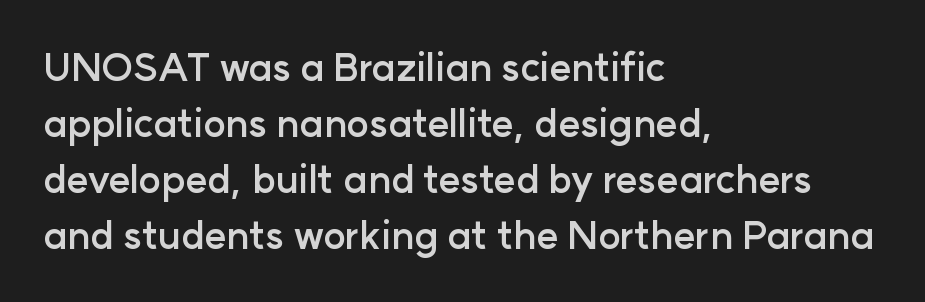
The image shows 38 px semibold sans-serif type, upright; set left-aligned, normal line spacing (1.47x), normal letter spacing, not underlined; low stroke contrast and a medium x-height.
